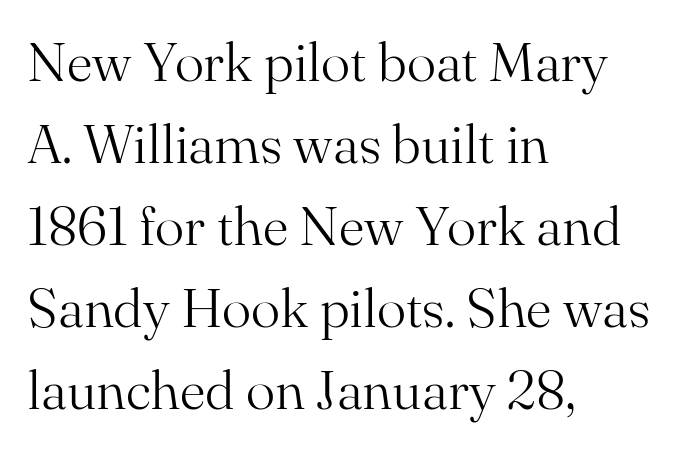
{"serif": "yes", "italic": "no", "bold": "no", "weight": "light", "width": "normal", "stroke_contrast": "medium", "x_height": "small", "monospaced": "no", "underline": "no", "align": "left", "line_spacing": "normal", "line_spacing_ratio": 1.49, "letter_spacing": "normal", "letter_spacing_em": 0.0, "glyph_px": 55}
